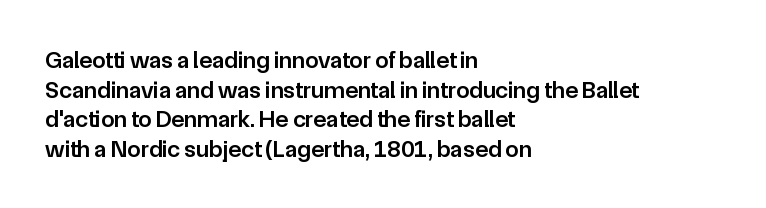
Q: Is the text bold? A: Semi-bold.
Q: Is the text italic (slanted)? A: No, it is upright.
Q: Is the text underlined? A: No.
Q: How is the paragraph aligned? A: Left-aligned.
Q: Is the spacing between letters normal or unusually wide? A: Normal.
